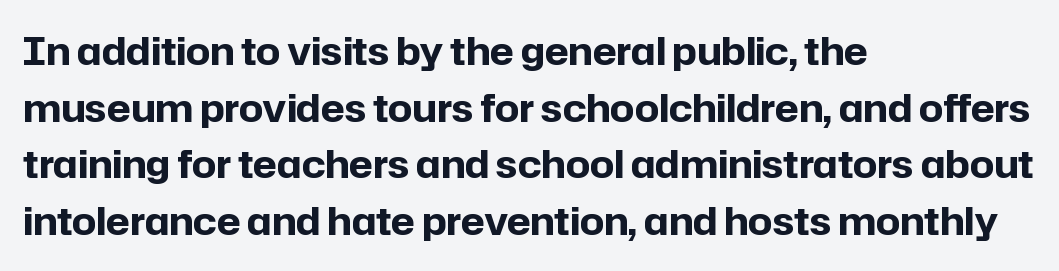
{"serif": "no", "italic": "no", "bold": "yes", "weight": "bold", "width": "normal", "stroke_contrast": "low", "x_height": "medium", "monospaced": "no", "underline": "no", "align": "left", "line_spacing": "normal", "line_spacing_ratio": 1.49, "letter_spacing": "normal", "letter_spacing_em": 0.0, "glyph_px": 38}
